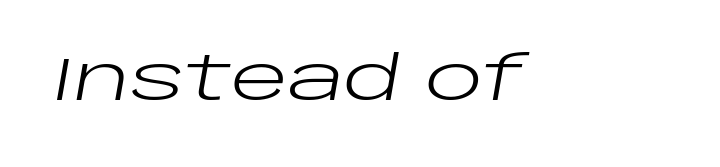
The tracking reads as untouched default to a designer's eye. Spacing verdict: proportional, widths tailored to each character. Letters rest on an invisible, unmarked baseline. Compared with a typical body face, this is equally light or lighter still.
